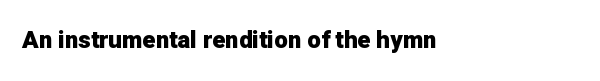
The image shows 24 px bold type, upright; set left-aligned, normal letter spacing, not underlined.
